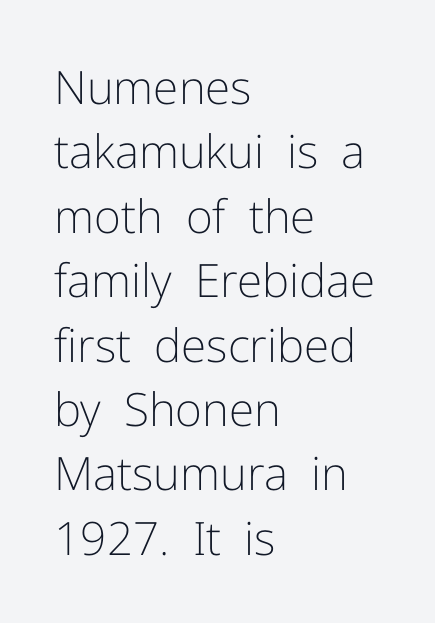
Q: Is the text bold? A: No.
Q: Is the text italic (slanted)? A: No, it is upright.
Q: Is the typeface a serif or a sans-serif typeface? A: Sans-serif.
Q: Is the text underlined? A: No.
Q: How is the paragraph aligned? A: Left-aligned.
Q: Is the spacing between letters normal or unusually wide? A: Normal.
Q: Is the spacing between lines tight, normal or loose? A: Normal.
Q: Width (condensed, normal, or wide)? A: Normal.
Q: Stroke contrast? A: Low.
Q: x-height? A: Medium.
Q: Monospaced? A: No.
